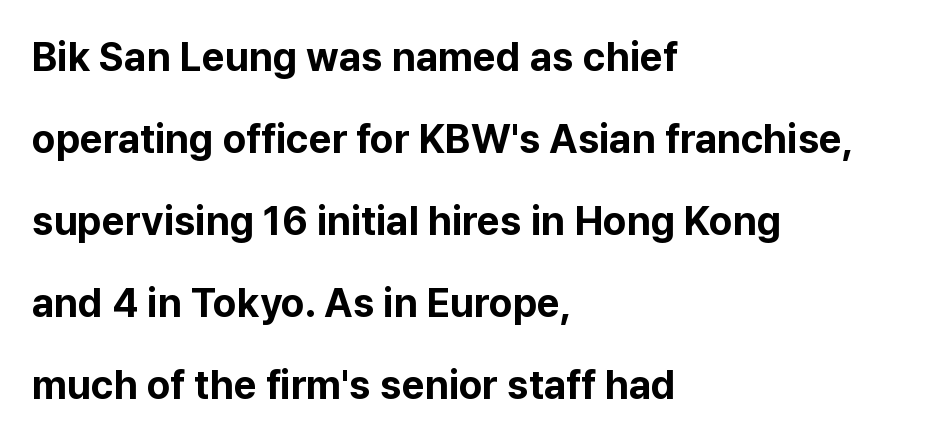
The image shows 40 px bold sans-serif type, upright; set left-aligned, loose line spacing (2.05x), normal letter spacing, not underlined; low stroke contrast and a medium x-height.
